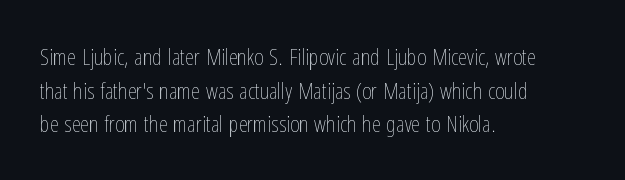
{"italic": "no", "bold": "no", "underline": "no", "align": "left", "line_spacing": "normal", "line_spacing_ratio": 1.46, "letter_spacing": "normal", "letter_spacing_em": 0.0, "glyph_px": 23}
